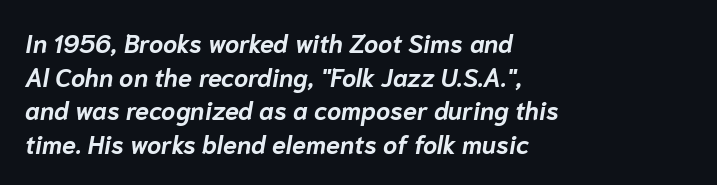
The image shows 25 px bold type, italic (leaning right); set left-aligned, normal line spacing (1.35x), normal letter spacing, not underlined.
